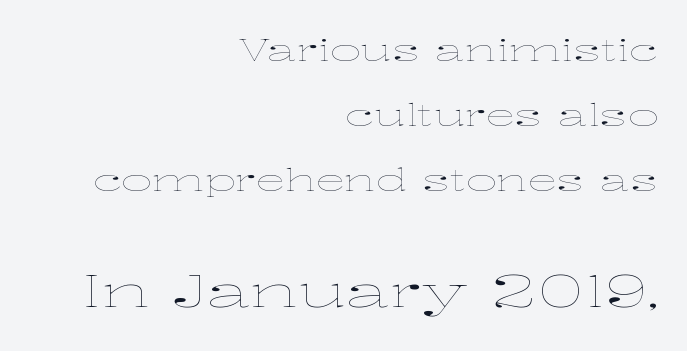
{"italic": "no", "bold": "no", "weight": "thin", "width": "wide", "stroke_contrast": "low", "x_height": "medium", "monospaced": "no", "underline": "no", "align": "right", "line_spacing": "loose", "line_spacing_ratio": 2.16, "letter_spacing": "normal", "letter_spacing_em": 0.0, "larger_block": "second", "size_ratio": 1.5, "glyph_px": 45}
